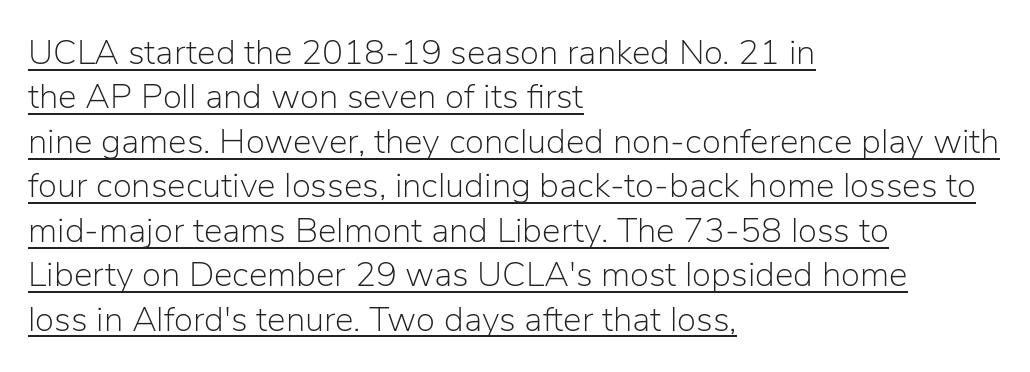
These lines are composed in type without serifs. Caption: face not bold, strokes unweighted. It's the straight-up-and-down kind of type. Beneath each row of characters lies a ruled line.
